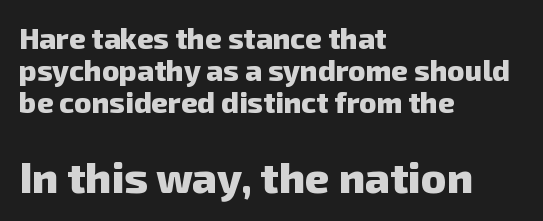
{"serif": "no", "bold": "yes", "weight": "heavy", "width": "normal", "stroke_contrast": "low", "x_height": "medium", "monospaced": "no", "underline": "no", "align": "left", "line_spacing": "tight", "line_spacing_ratio": 1.1, "letter_spacing": "normal", "letter_spacing_em": 0.0, "larger_block": "second", "size_ratio": 1.48, "glyph_px": 43}
